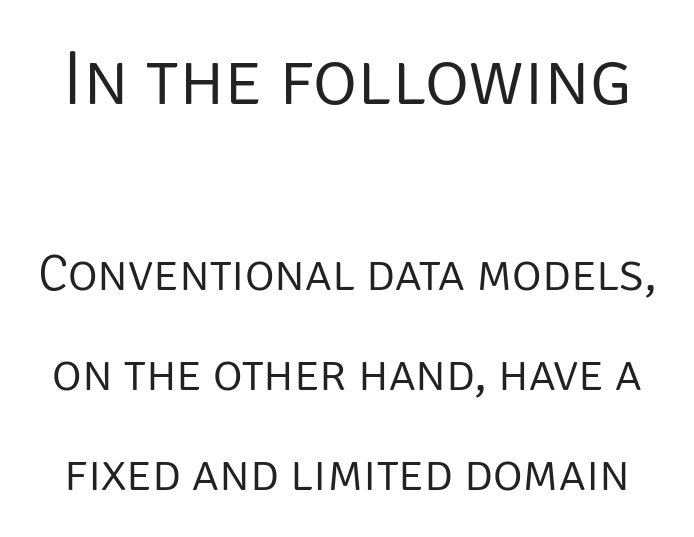
The image shows 76 px light sans-serif type, upright; set loose line spacing (1.96x), normal letter spacing, not underlined; the first (top) block is 1.49x larger; low stroke contrast and a large x-height.
